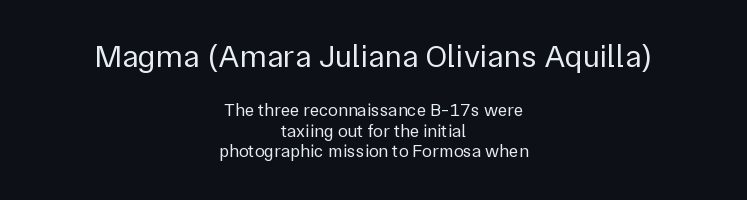
{"serif": "no", "italic": "no", "bold": "no", "weight": "regular", "width": "normal", "stroke_contrast": "low", "x_height": "medium", "monospaced": "no", "underline": "no", "align": "center", "line_spacing": "tight", "line_spacing_ratio": 1.14, "letter_spacing": "normal", "letter_spacing_em": 0.0, "larger_block": "first", "size_ratio": 1.78, "glyph_px": 32}
